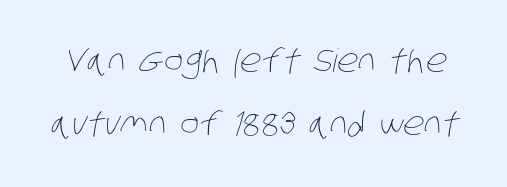
The image shows 32 px thin, condensed type; set loose line spacing (1.98x), normal letter spacing, not underlined; low stroke contrast and a large x-height.
